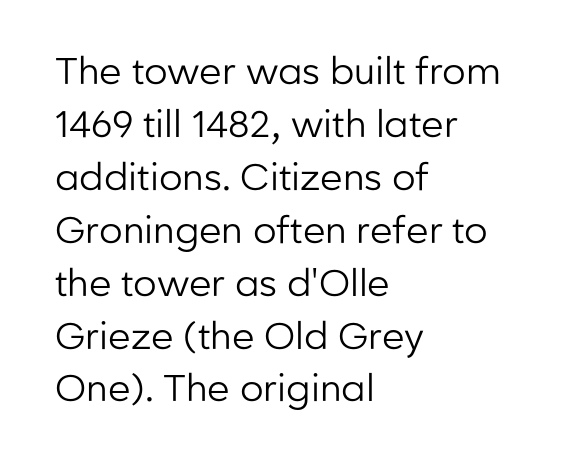
{"serif": "no", "italic": "no", "bold": "no", "weight": "regular", "width": "normal", "stroke_contrast": "low", "x_height": "medium", "monospaced": "no", "underline": "no", "align": "left", "line_spacing": "normal", "line_spacing_ratio": 1.43, "letter_spacing": "normal", "letter_spacing_em": 0.0, "glyph_px": 37}
